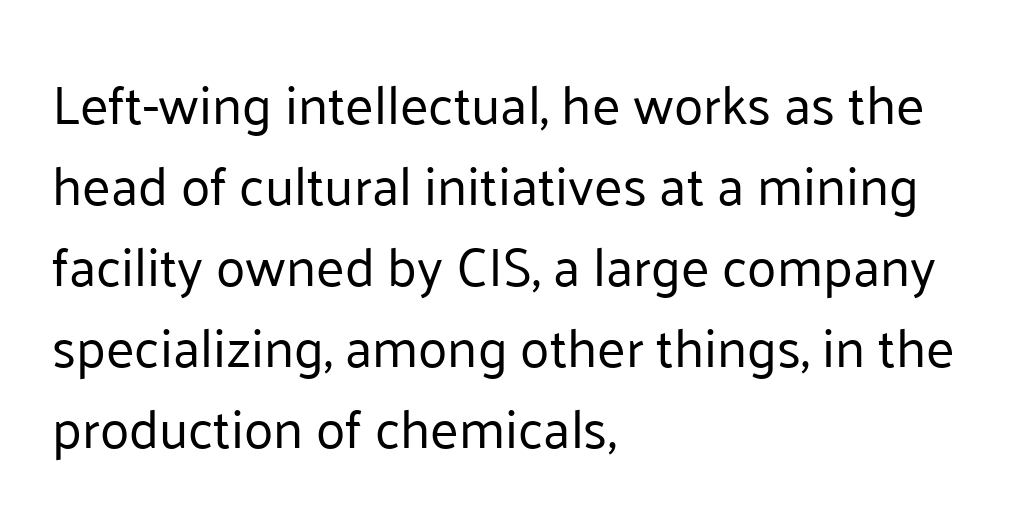
The image shows 54 px regular-weight sans-serif type, upright; set left-aligned, normal line spacing (1.5x), normal letter spacing, not underlined; low stroke contrast and a medium x-height.
